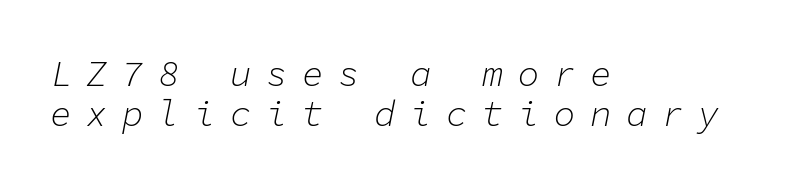
The image shows 36 px light type, italic (leaning right), monospaced; set left-aligned, tight line spacing (1.12x), unusually wide letter spacing (+0.4 em), not underlined; low stroke contrast and a medium x-height.
